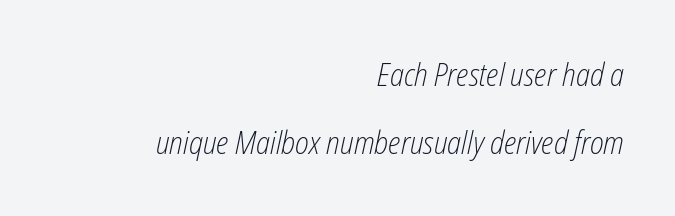
Q: Is the text bold? A: No.
Q: Is the text italic (slanted)? A: Yes, it leans right by about 12 degrees.
Q: Is the text underlined? A: No.
Q: How is the paragraph aligned? A: Right-aligned.
Q: Is the spacing between letters normal or unusually wide? A: Normal.
Q: Is the spacing between lines tight, normal or loose? A: Loose.
Q: Width (condensed, normal, or wide)? A: Condensed.
Q: Stroke contrast? A: Low.
Q: x-height? A: Medium.
Q: Monospaced? A: No.
